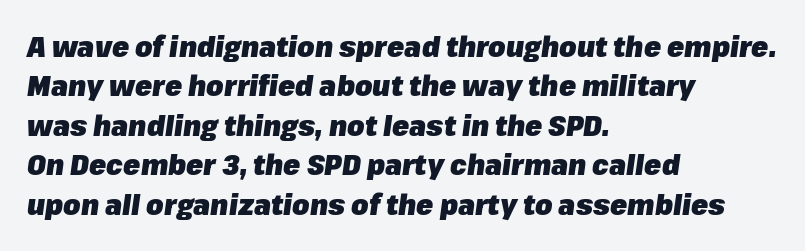
You'd pick this weight for a headline — it's a proper bold. The face used here is proportionally spaced, like ordinary book or web type. Where is the straight margin? On the left. Descenders are the only things crossing below the line.
